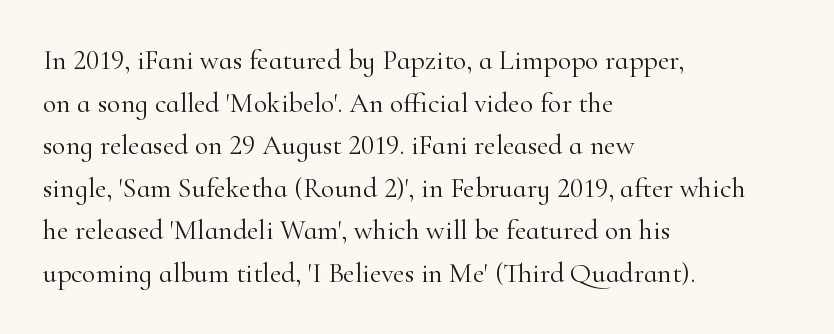
The compositor pushed each line to the left boundary. Italic: no, the glyphs are upright roman. Looks like regular typesetting: each glyph gets only the width it needs. Stroke terminals: seriffed.
